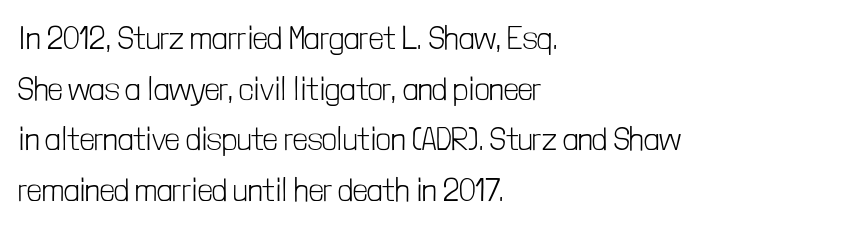
{"serif": "no", "italic": "no", "bold": "no", "weight": "light", "width": "condensed", "stroke_contrast": "low", "x_height": "medium", "monospaced": "no", "underline": "no", "align": "left", "line_spacing": "normal", "line_spacing_ratio": 1.58, "letter_spacing": "normal", "letter_spacing_em": 0.0, "glyph_px": 32}
